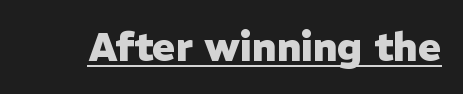
The image shows 39 px heavy sans-serif type, upright; set normal letter spacing, underlined; low stroke contrast and a medium x-height.
